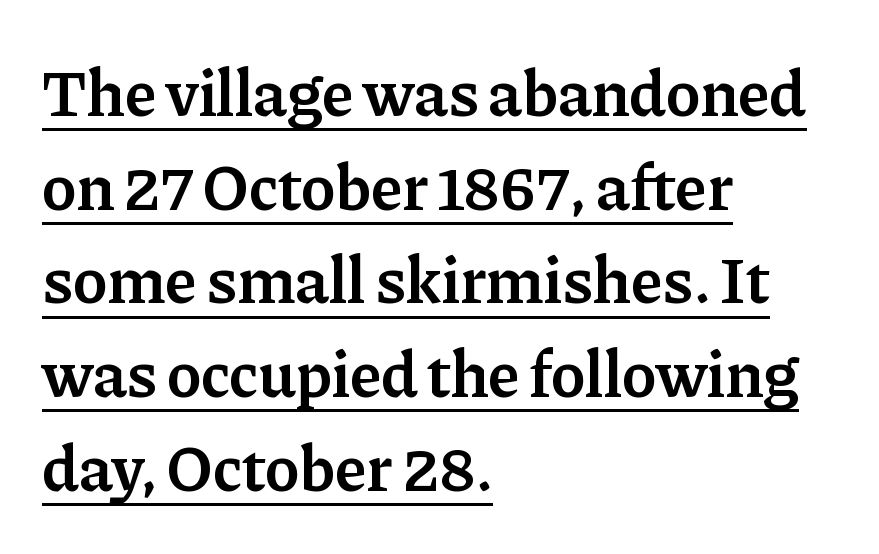
{"serif": "yes", "italic": "no", "bold": "semi", "weight": "semibold", "width": "normal", "stroke_contrast": "low", "x_height": "medium", "monospaced": "no", "underline": "yes", "align": "left", "line_spacing": "normal", "line_spacing_ratio": 1.42, "letter_spacing": "normal", "letter_spacing_em": 0.0, "glyph_px": 66}
